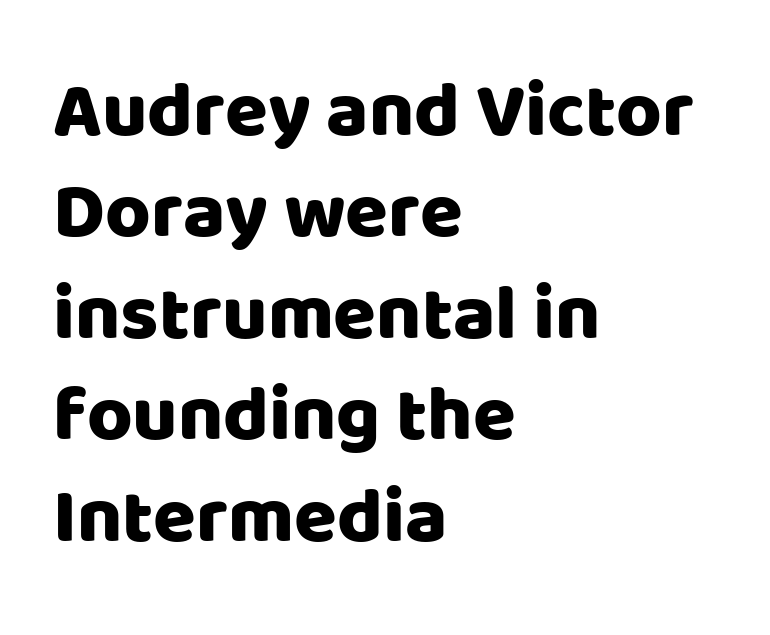
{"serif": "no", "italic": "no", "width": "normal", "stroke_contrast": "low", "x_height": "large", "monospaced": "no", "underline": "no", "align": "left", "line_spacing": "normal", "line_spacing_ratio": 1.3, "letter_spacing": "normal", "letter_spacing_em": 0.0, "glyph_px": 78}
